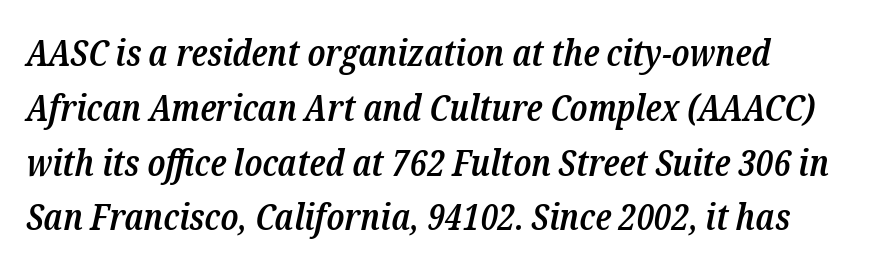
{"serif": "yes", "italic": "yes", "lean": "right", "slant_degrees": 12, "bold": "semi", "weight": "semibold", "width": "condensed", "stroke_contrast": "low", "x_height": "medium", "monospaced": "no", "underline": "no", "align": "left", "line_spacing": "normal", "line_spacing_ratio": 1.48, "letter_spacing": "normal", "letter_spacing_em": 0.0, "glyph_px": 37}
